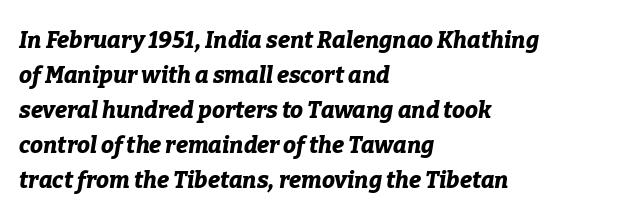
A normal amount of white space separates one row of letters from the next. Compared with a centered layout, this one pins lines to the left instead. Heavy, bold letterforms. Each row of text sits above clean, open space.
